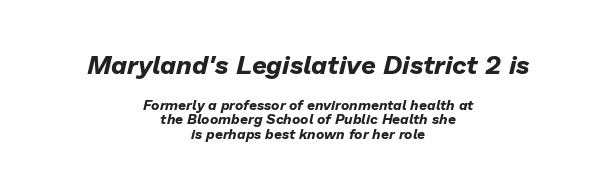
Q: Is the text bold? A: Yes.
Q: Is the text italic (slanted)? A: Yes, it leans right by about 13 degrees.
Q: Is the text underlined? A: No.
Q: How is the paragraph aligned? A: Centered.
Q: Is the spacing between letters normal or unusually wide? A: Normal.
Q: Is the spacing between lines tight, normal or loose? A: Tight.
Q: Which block of text is set in a larger size, the first (top) or the second (bottom)? A: The first (top) one.
